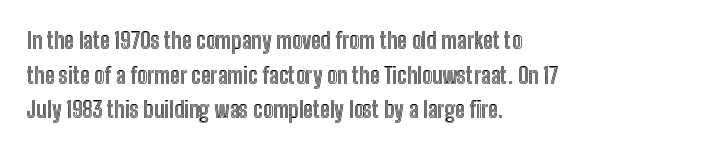
{"italic": "no", "underline": "no", "align": "left", "line_spacing": "normal", "line_spacing_ratio": 1.57, "letter_spacing": "normal", "letter_spacing_em": 0.0, "glyph_px": 22}
